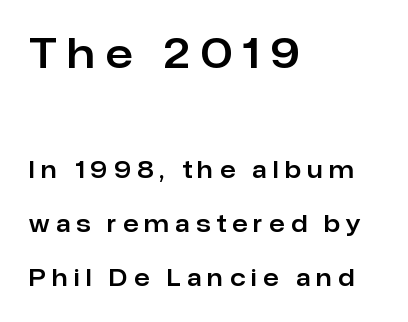
Is this a sans? Yes — the strokes have no serifs. Alignment: flush left. Scale decreases going downward across the two blocks. Regarding leading, the lines here are spaced well apart.
